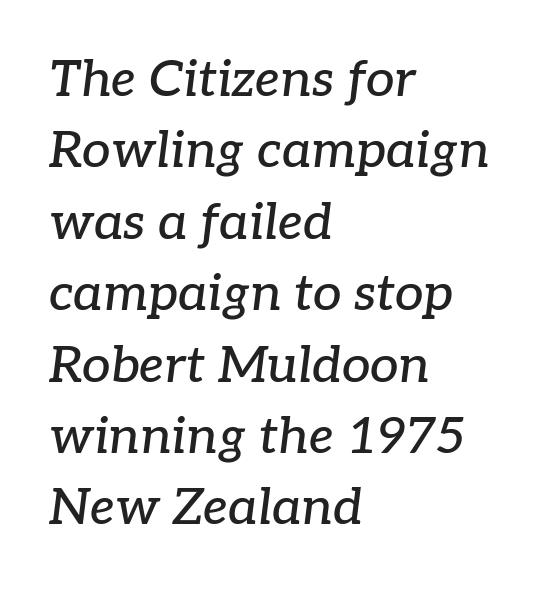
Rule under the text: the space is simply empty. The rendering keeps characters at their native spacing. Would a proofreader flag this as italicized? Yes. Does the type have serifs? Yes, each stem ends in a small foot. Successive baselines arrive at the customary interval.
